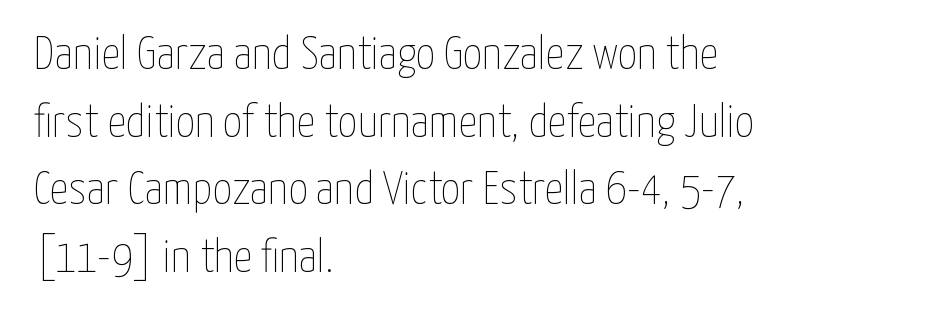
The image shows 47 px thin, condensed type, upright; set left-aligned, normal line spacing (1.44x), normal letter spacing, not underlined; low stroke contrast and a medium x-height.
